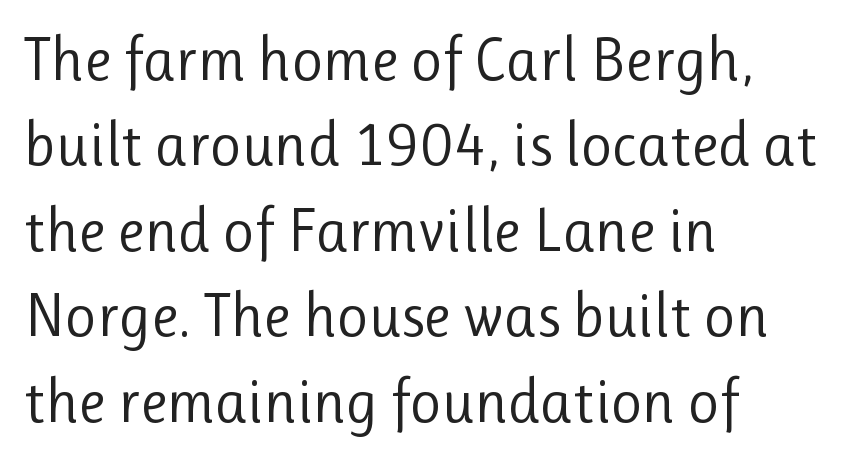
{"serif": "no", "italic": "no", "bold": "no", "weight": "regular", "width": "normal", "stroke_contrast": "low", "x_height": "medium", "monospaced": "no", "underline": "no", "align": "left", "line_spacing": "normal", "line_spacing_ratio": 1.4, "letter_spacing": "normal", "letter_spacing_em": 0.0, "glyph_px": 61}
